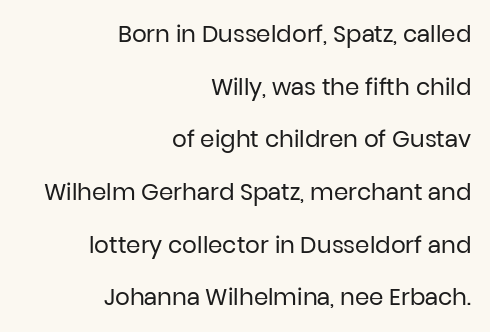
{"italic": "no", "bold": "no", "underline": "no", "align": "right", "line_spacing": "loose", "line_spacing_ratio": 2.29, "letter_spacing": "normal", "letter_spacing_em": 0.0, "glyph_px": 23}
